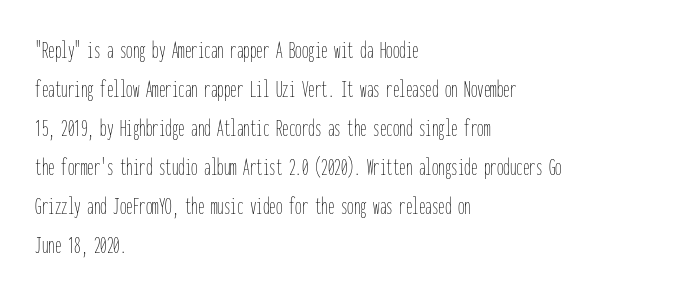
Each new line begins a customary step beneath the previous one. Students, note that the glyphs here touch the page at normal intervals. Letters rest on an invisible, unmarked baseline. Posture: upright roman.
